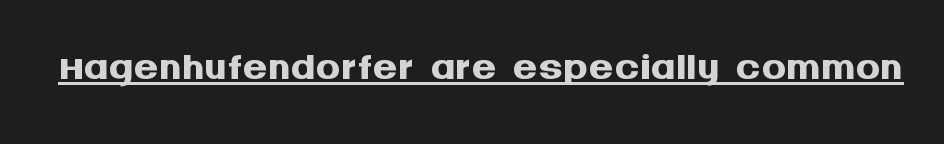
{"serif": "no", "italic": "no", "bold": "yes", "weight": "semibold", "width": "normal", "stroke_contrast": "medium", "x_height": "large", "monospaced": "no", "underline": "yes", "letter_spacing": "normal", "letter_spacing_em": 0.0, "glyph_px": 61}
